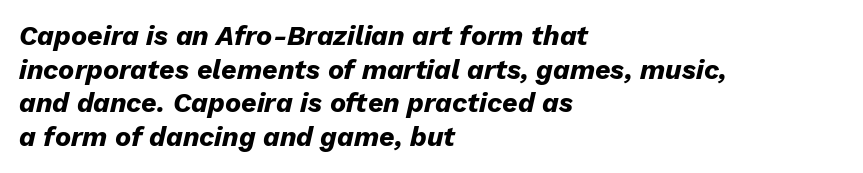
Glance below the letters and you will spot only blank space. Spacing between characters is what you'd get straight out of the box. This block has exactly the height ordinary leading produces. It's the slanting kind of type. Every letter is thick-stroked: bold, no question.
